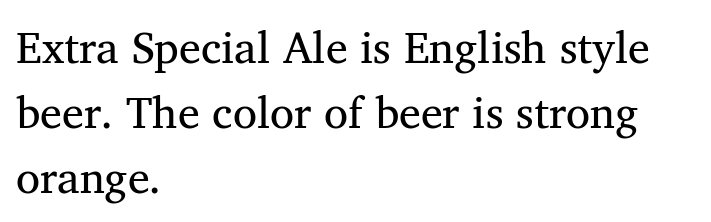
The image shows 44 px regular-weight serif type, upright; set left-aligned, normal line spacing (1.48x), normal letter spacing, not underlined; medium stroke contrast and a medium x-height.
